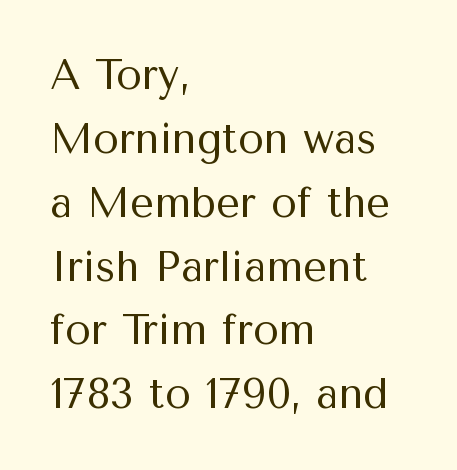
{"serif": "no", "italic": "no", "bold": "no", "weight": "regular", "width": "normal", "stroke_contrast": "medium", "x_height": "medium", "monospaced": "no", "underline": "no", "align": "left", "line_spacing": "normal", "line_spacing_ratio": 1.52, "letter_spacing": "normal", "letter_spacing_em": 0.0, "glyph_px": 42}
